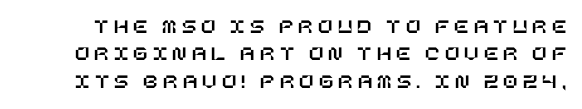
The image shows 21 px text type, upright; set normal line spacing (1.3x), unusually wide letter spacing (+0.25 em), not underlined.
